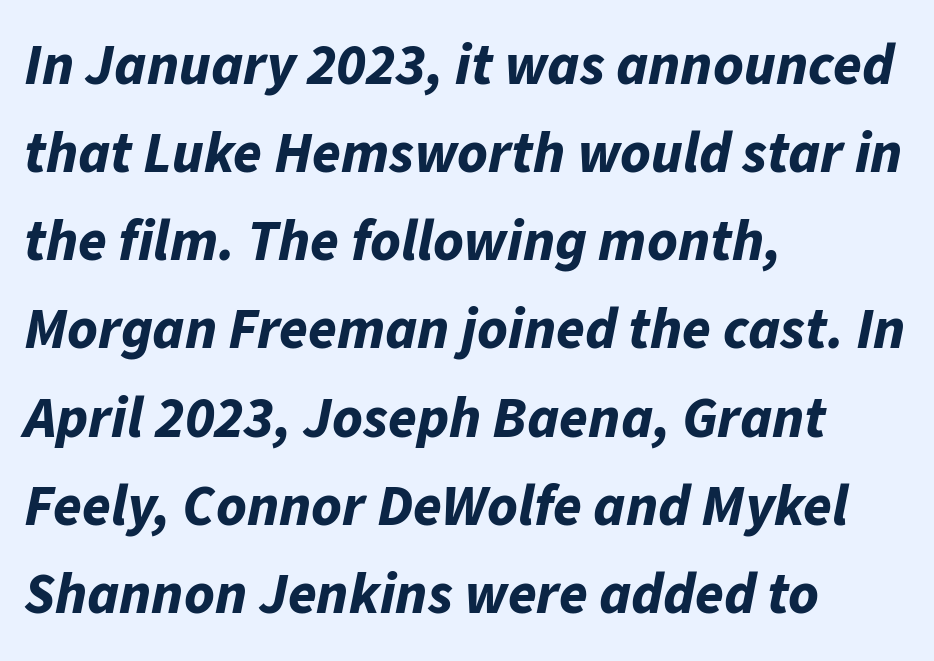
{"italic": "yes", "lean": "right", "slant_degrees": 11, "bold": "yes", "weight": "bold", "width": "normal", "stroke_contrast": "low", "x_height": "medium", "monospaced": "no", "underline": "no", "align": "left", "line_spacing": "normal", "line_spacing_ratio": 1.52, "letter_spacing": "normal", "letter_spacing_em": 0.0, "glyph_px": 58}
